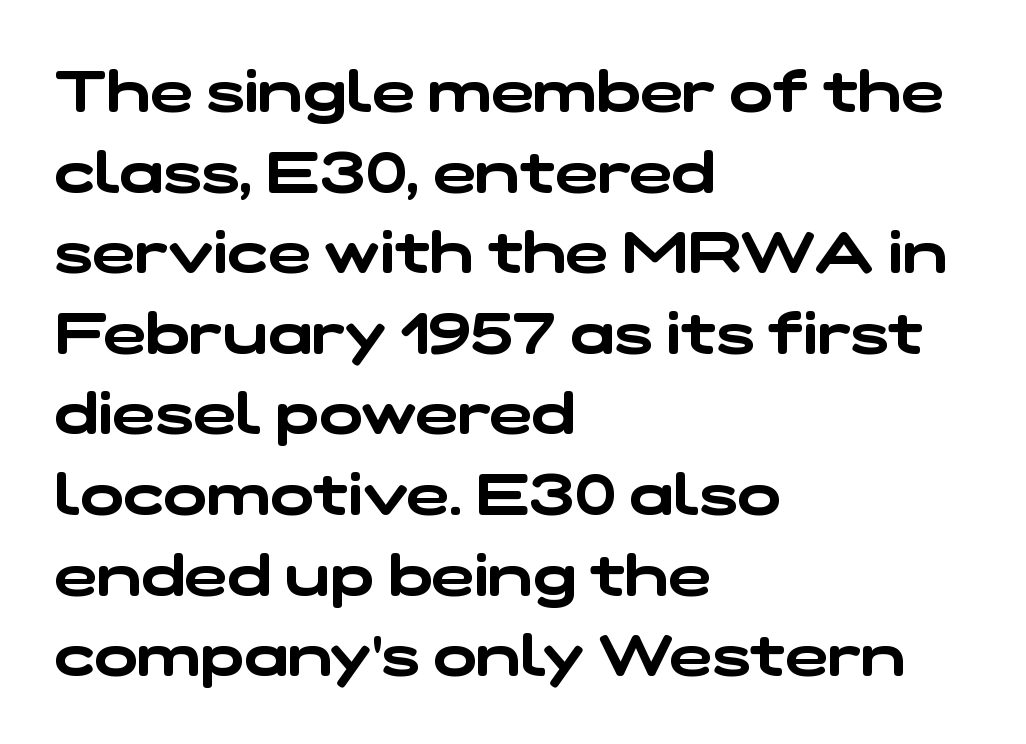
The image shows 58 px wide sans-serif type; set left-aligned, normal line spacing (1.39x), normal letter spacing, not underlined; low stroke contrast and a medium x-height.
